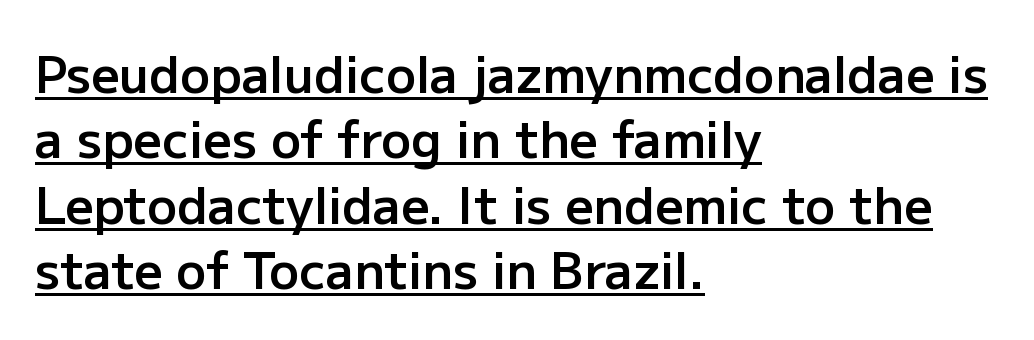
The image shows 50 px semibold sans-serif type, upright; set left-aligned, normal line spacing (1.31x), normal letter spacing, underlined; low stroke contrast and a medium x-height.
